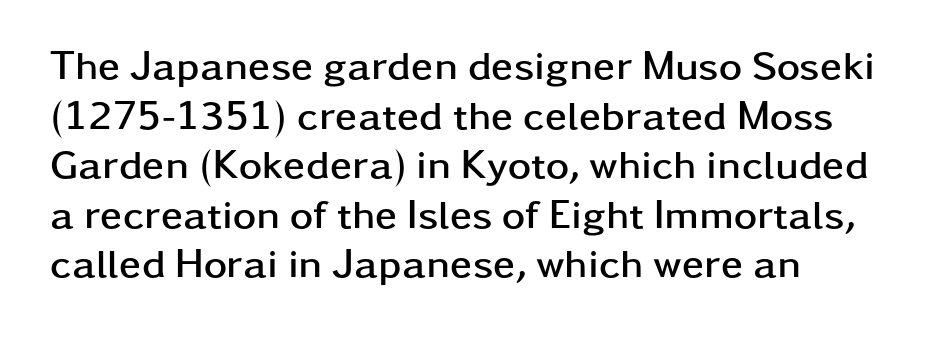
These lines were composed using upright roman letters. Honestly, the letter spacing is just normal — you wouldn't notice it. The rendering uses natural spacing where letterforms have individual widths. The letters carry no serifs — their stems end cleanly without finishing strokes.
